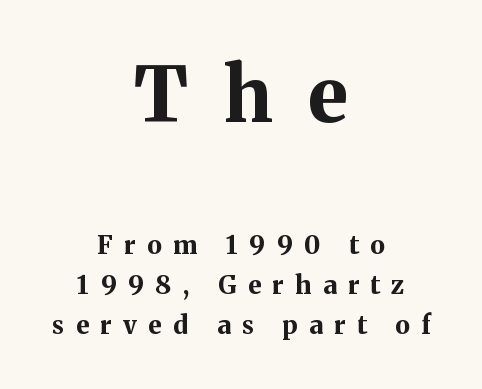
{"serif": "yes", "italic": "no", "bold": "yes", "weight": "bold", "width": "normal", "stroke_contrast": "medium", "x_height": "medium", "monospaced": "no", "underline": "no", "align": "center", "line_spacing": "normal", "line_spacing_ratio": 1.6, "letter_spacing": "wide", "letter_spacing_em": 0.47, "larger_block": "first", "size_ratio": 3.04, "glyph_px": 76}
